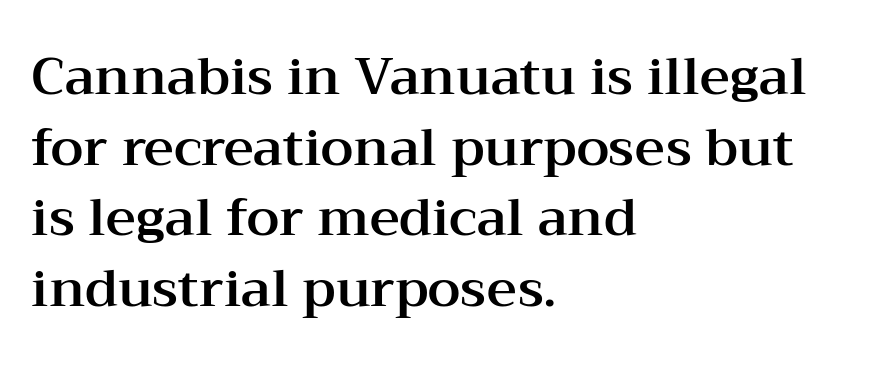
{"serif": "yes", "italic": "no", "width": "wide", "stroke_contrast": "medium", "x_height": "medium", "monospaced": "no", "underline": "no", "align": "left", "line_spacing": "normal", "line_spacing_ratio": 1.36, "letter_spacing": "normal", "letter_spacing_em": 0.0, "glyph_px": 52}
